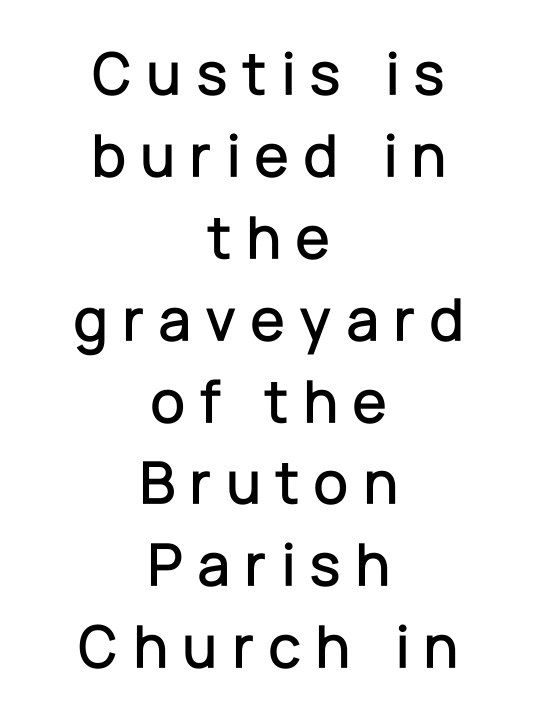
The whitespace from short lines is split evenly between both sides. Each letter keeps its own natural width here, so spacing adapts to shape. This is sans-serif lettering, the kind often seen on screens and signage. Has an underline been added? It has not. Does the lettering tilt? It doesn't — this is upright.
